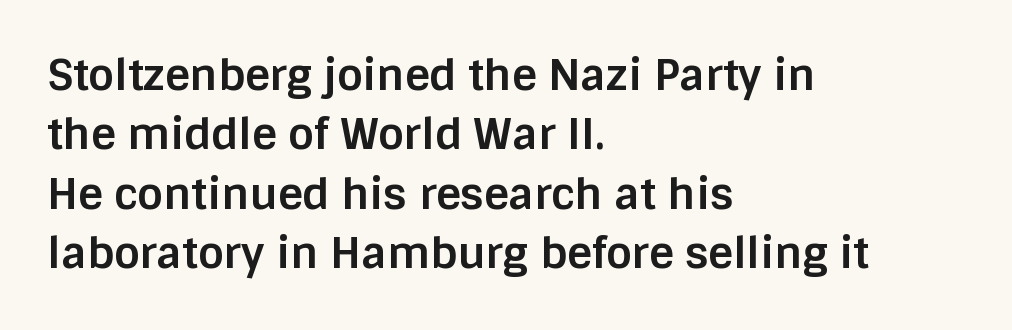
These lines are composed in type without serifs. Just letters on the line, the space beneath them empty. Is this a fixed-width face? No — the glyphs have proportional, varying widths. The specimen reads as upright at a glance. Heavy, bold letterforms.
